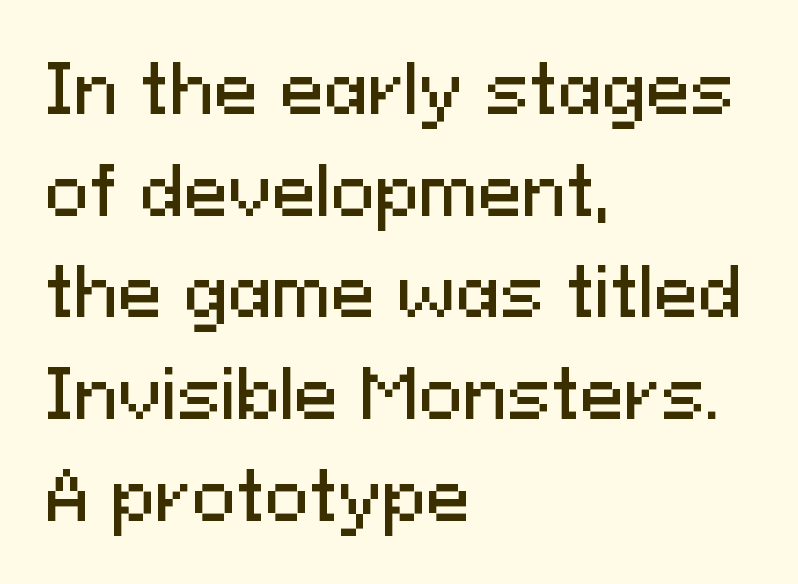
Proportional: the letters do not fall into vertical columns. Evenly set lines give the paragraph a standard silhouette. The horizontal fit of the characters is conventional and even. Line starts are locked; line ends wander. Grotesque or geometric, the face here clearly has no serifs. The typography opts for an upright posture over an oblique one.
